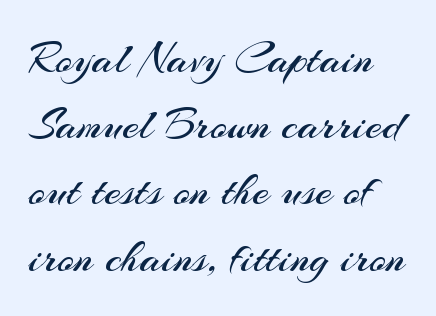
{"serif": "no", "bold": "no", "weight": "regular", "width": "normal", "stroke_contrast": "medium", "x_height": "small", "monospaced": "no", "underline": "no", "line_spacing": "normal", "line_spacing_ratio": 1.44, "letter_spacing": "normal", "letter_spacing_em": 0.0, "glyph_px": 46}
